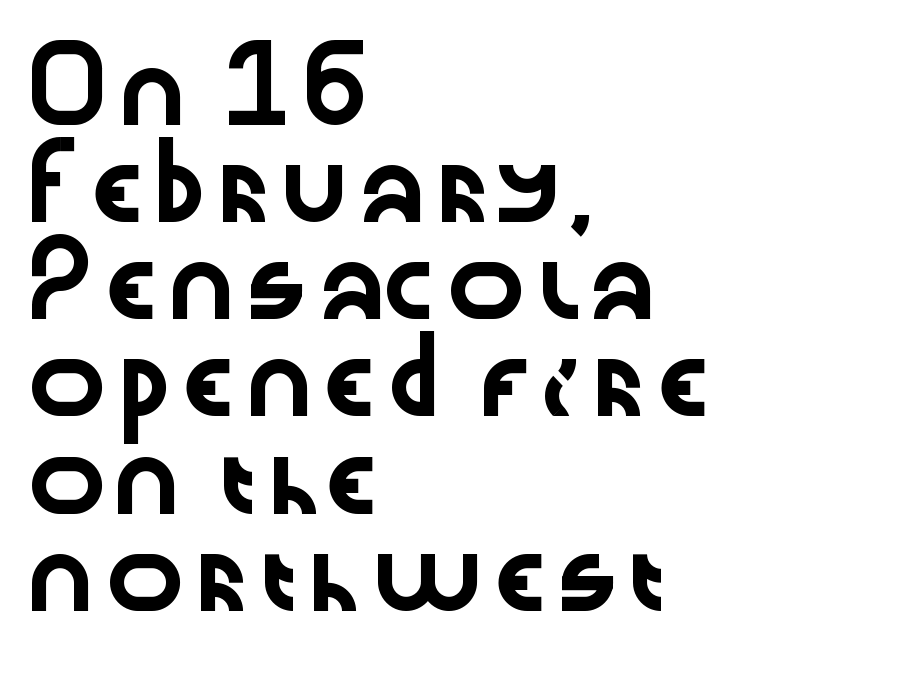
The image shows 67 px wide sans-serif type, upright; set left-aligned, normal line spacing (1.45x), normal letter spacing, not underlined; low stroke contrast and a medium x-height.
